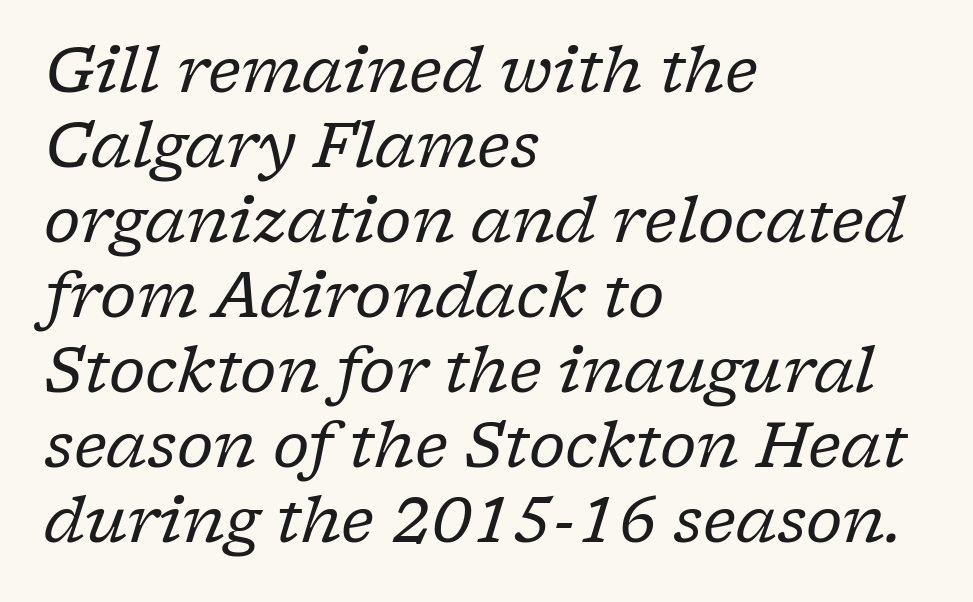
{"serif": "yes", "italic": "yes", "lean": "right", "slant_degrees": 17, "bold": "no", "weight": "regular", "width": "normal", "stroke_contrast": "low", "x_height": "medium", "monospaced": "no", "underline": "no", "align": "left", "line_spacing_ratio": 1.21, "letter_spacing": "normal", "letter_spacing_em": 0.0, "glyph_px": 62}
